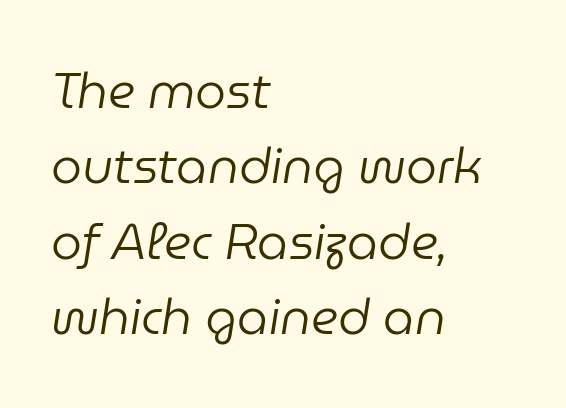
Q: Is the text bold? A: No.
Q: Is the text italic (slanted)? A: Yes, it leans right by about 9 degrees.
Q: Is the text underlined? A: No.
Q: How is the paragraph aligned? A: Left-aligned.
Q: Is the spacing between letters normal or unusually wide? A: Normal.
Q: Is the spacing between lines tight, normal or loose? A: Normal.
Q: Width (condensed, normal, or wide)? A: Normal.
Q: Stroke contrast? A: Low.
Q: x-height? A: Medium.
Q: Monospaced? A: No.
